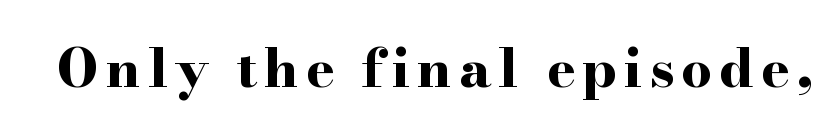
Q: Is the text bold? A: Yes.
Q: Is the text italic (slanted)? A: No, it is upright.
Q: Is the typeface a serif or a sans-serif typeface? A: Serif.
Q: Is the text underlined? A: No.
Q: Width (condensed, normal, or wide)? A: Wide.
Q: Stroke contrast? A: High.
Q: x-height? A: Small.
Q: Monospaced? A: No.
